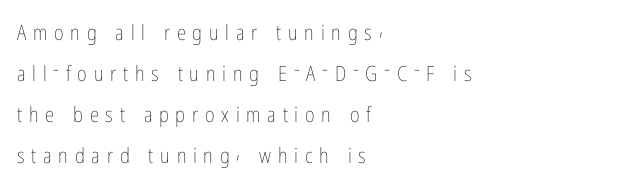
The image shows 21 px text type, upright; set left-aligned, loose line spacing (1.96x), unusually wide letter spacing (+0.32 em), not underlined.
